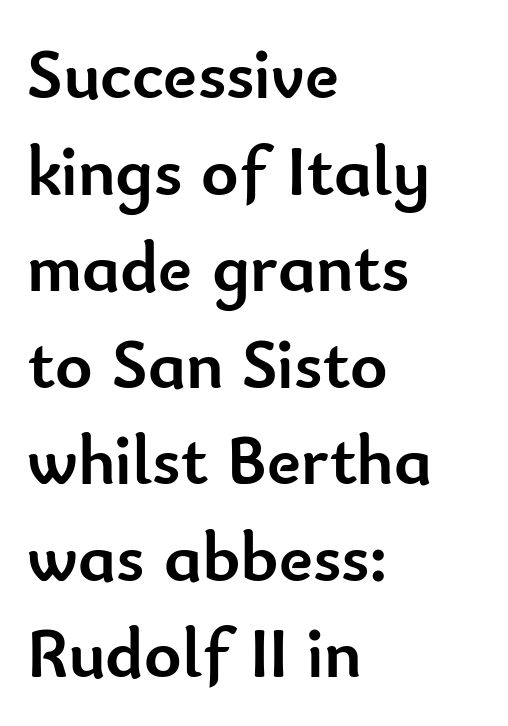
The rendering uses natural spacing where letterforms have individual widths. These lines stack with their left ends in a neat column. The designer went with a sans here, leaving each stem footless. Leading matches the norm, producing a regular column.
